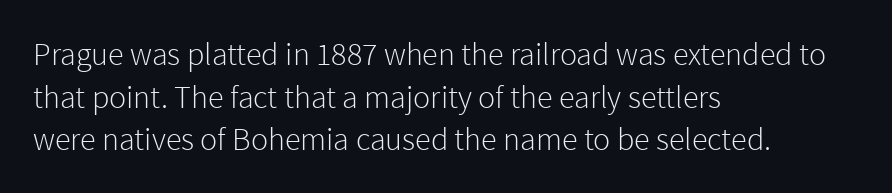
The image shows 32 px light sans-serif type, upright; set left-aligned, normal line spacing (1.33x), normal letter spacing, not underlined; a medium x-height.
